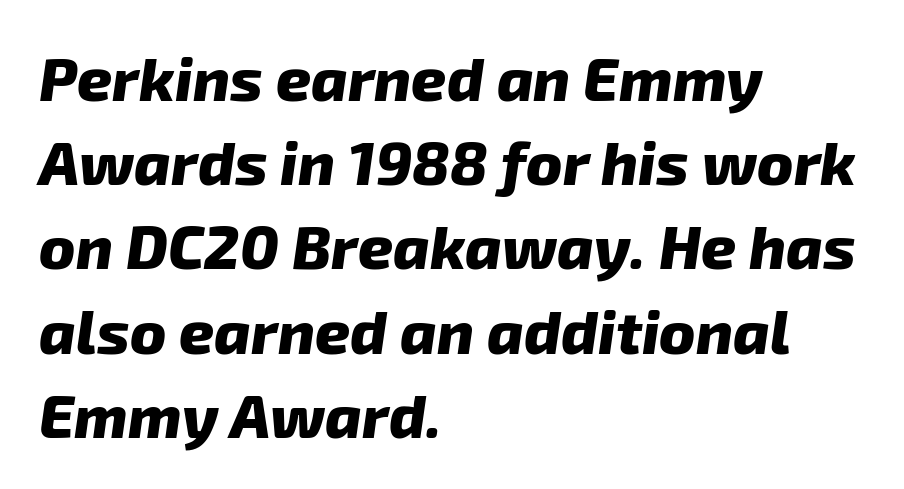
The type is set solid horizontally, with unmodified tracking. Proportional: the letters do not fall into vertical columns. The font family rendered here belongs to the sans-serif group. The foot of each line stays bare and open. One glance says typical: line gaps are just what's usual.
